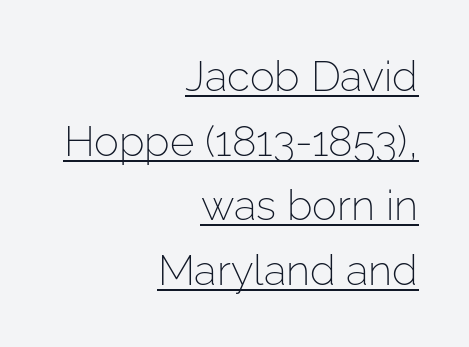
The image shows 42 px light sans-serif type, upright; set right-aligned, normal line spacing (1.54x), normal letter spacing, underlined; low stroke contrast and a medium x-height.
